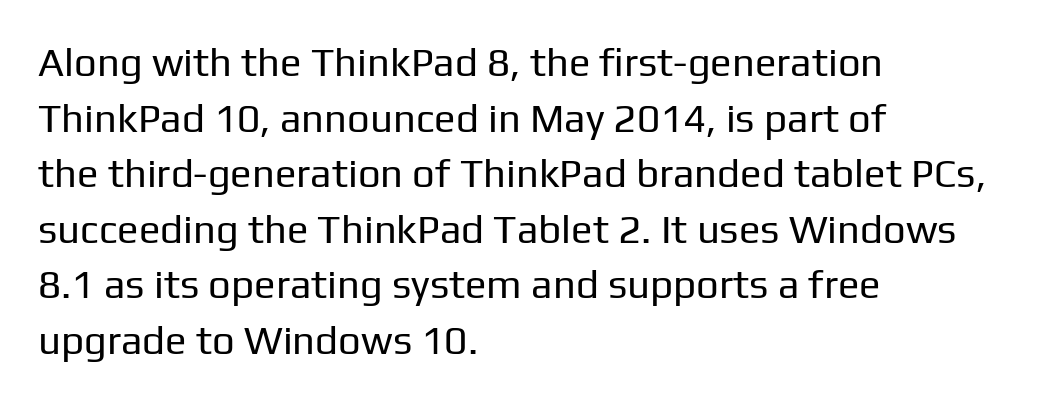
Q: Is the text bold? A: No.
Q: Is the text italic (slanted)? A: No, it is upright.
Q: Is the typeface a serif or a sans-serif typeface? A: Sans-serif.
Q: Is the text underlined? A: No.
Q: How is the paragraph aligned? A: Left-aligned.
Q: Is the spacing between letters normal or unusually wide? A: Normal.
Q: Is the spacing between lines tight, normal or loose? A: Normal.
Q: Width (condensed, normal, or wide)? A: Normal.
Q: Stroke contrast? A: Low.
Q: x-height? A: Medium.
Q: Monospaced? A: No.
